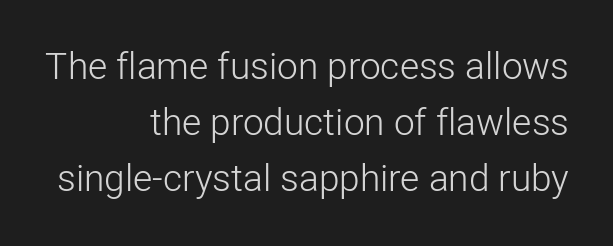
Nothing sits at the stroke ends, so this counts as sans-serif. Rows of type keep a routine distance in the vertical direction. Character widths vary here, with narrow letters taking less room than wide ones. Weight: in the light-to-regular range. Tracking here is standard; glyphs follow each other at the usual distance. The words here are not underlined.
